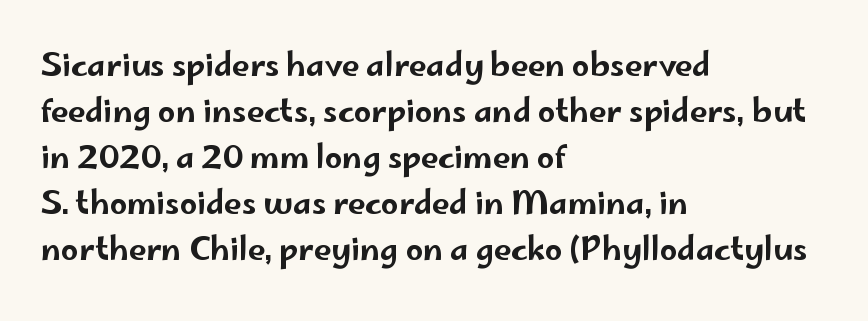
Q: Is the text italic (slanted)? A: No, it is upright.
Q: Is the typeface a serif or a sans-serif typeface? A: Sans-serif.
Q: Is the text underlined? A: No.
Q: How is the paragraph aligned? A: Left-aligned.
Q: Is the spacing between letters normal or unusually wide? A: Normal.
Q: Is the spacing between lines tight, normal or loose? A: Normal.
Q: Width (condensed, normal, or wide)? A: Wide.
Q: Stroke contrast? A: Low.
Q: x-height? A: Small.
Q: Monospaced? A: No.
